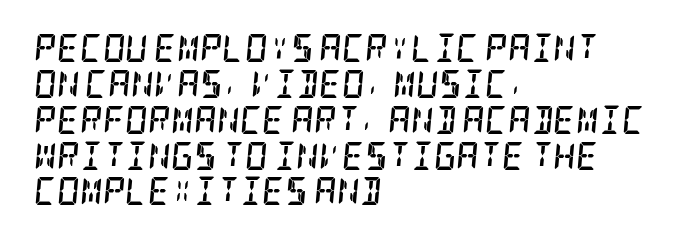
Nobody drew a line under any word here. A typesetter would mark this as italic. These lines are composed in type with serifs. Spacing between characters is what you'd get straight out of the box. On the weight axis this lands at bold, roughly 700. The paragraph shown leans on its left margin.
